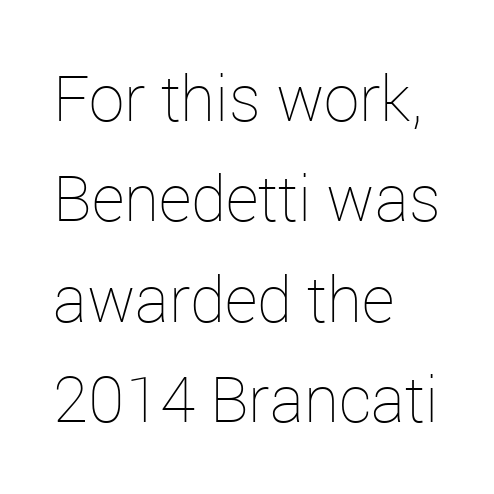
{"italic": "no", "bold": "no", "weight": "thin", "width": "normal", "stroke_contrast": "low", "x_height": "medium", "monospaced": "no", "underline": "no", "align": "left", "line_spacing": "normal", "line_spacing_ratio": 1.57, "letter_spacing": "normal", "letter_spacing_em": 0.0, "glyph_px": 64}
